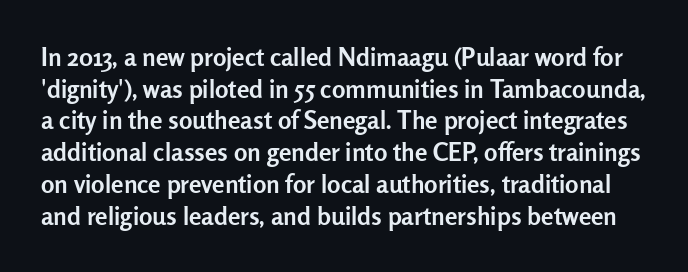
{"italic": "no", "bold": "yes", "underline": "no", "line_spacing": "normal", "line_spacing_ratio": 1.27, "letter_spacing": "normal", "letter_spacing_em": 0.0, "glyph_px": 25}
